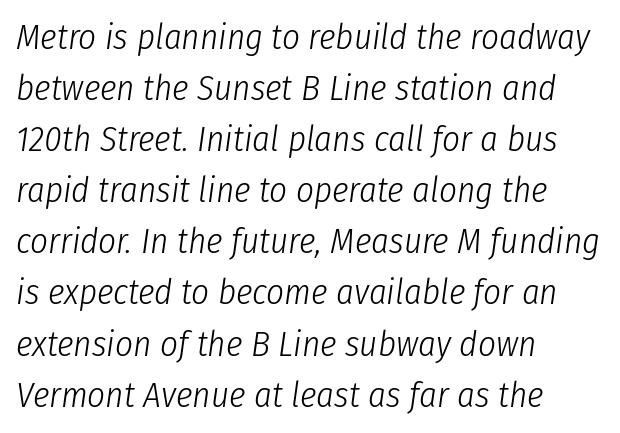
The image shows 35 px light, condensed type, italic (leaning right); set left-aligned, normal line spacing (1.46x), normal letter spacing, not underlined; low stroke contrast and a medium x-height.
